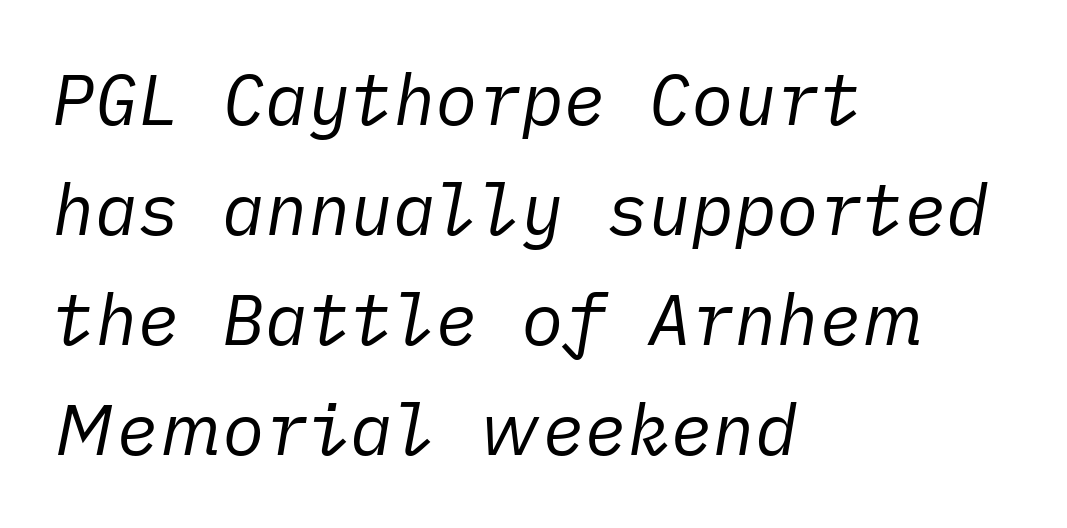
Q: Is the text bold? A: No.
Q: Is the text italic (slanted)? A: Yes, it leans right by about 10 degrees.
Q: Is the text underlined? A: No.
Q: How is the paragraph aligned? A: Left-aligned.
Q: Is the spacing between letters normal or unusually wide? A: Normal.
Q: Is the spacing between lines tight, normal or loose? A: Normal.
Q: Width (condensed, normal, or wide)? A: Normal.
Q: Stroke contrast? A: Low.
Q: x-height? A: Medium.
